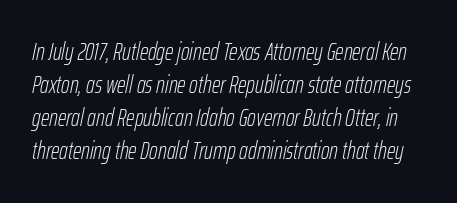
The image shows 24 px text type, italic (leaning right); set normal line spacing (1.38x), normal letter spacing, not underlined.
